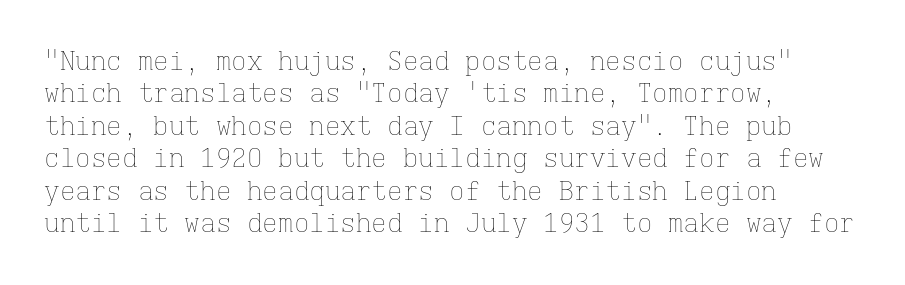
The image shows 26 px text type, upright; set left-aligned, normal line spacing (1.25x), normal letter spacing, not underlined.
